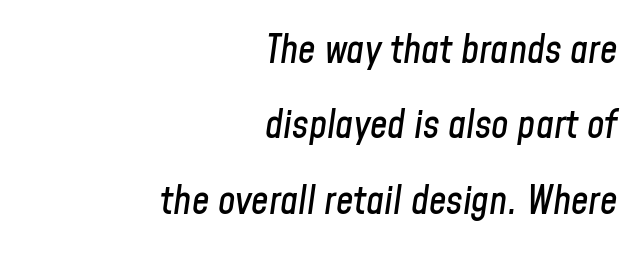
The image shows 39 px condensed type, italic (leaning right); set right-aligned, loose line spacing (1.93x), normal letter spacing, not underlined; low stroke contrast and a medium x-height.
